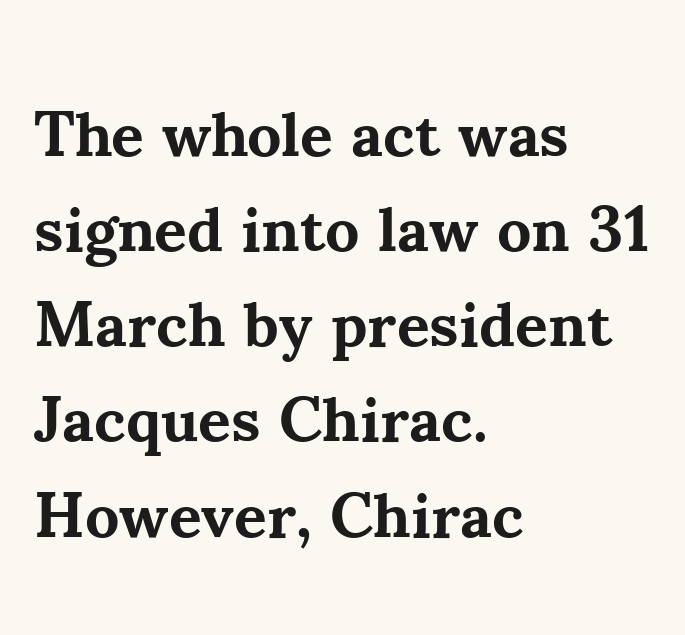
The image shows 63 px bold serif type, upright; set left-aligned, normal line spacing (1.51x), normal letter spacing, not underlined; medium stroke contrast and a small x-height.
